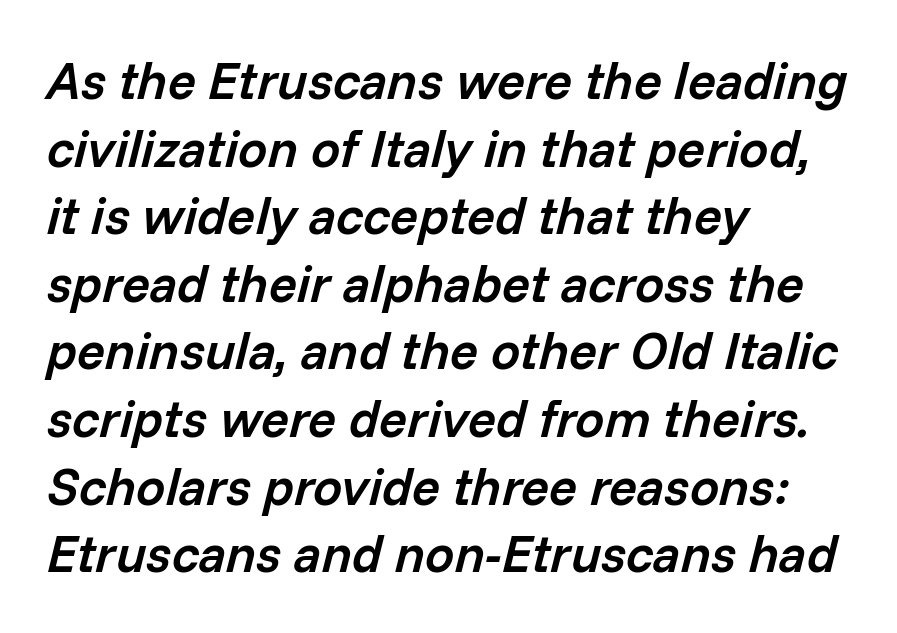
Q: Is the text bold? A: Semi-bold.
Q: Is the text italic (slanted)? A: Yes, it leans right by about 14 degrees.
Q: Is the text underlined? A: No.
Q: How is the paragraph aligned? A: Left-aligned.
Q: Is the spacing between letters normal or unusually wide? A: Normal.
Q: Is the spacing between lines tight, normal or loose? A: Normal.
Q: Width (condensed, normal, or wide)? A: Normal.
Q: Stroke contrast? A: Low.
Q: x-height? A: Medium.
Q: Monospaced? A: No.
